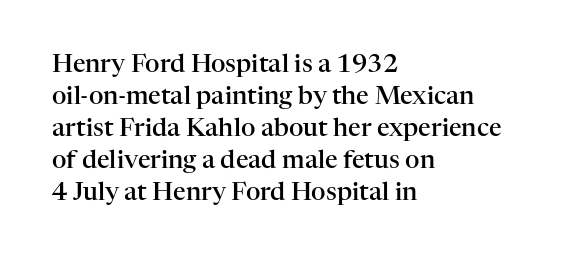
Q: Is the text bold? A: Semi-bold.
Q: Is the text italic (slanted)? A: No, it is upright.
Q: Is the text underlined? A: No.
Q: How is the paragraph aligned? A: Left-aligned.
Q: Is the spacing between letters normal or unusually wide? A: Normal.
Q: Is the spacing between lines tight, normal or loose? A: Normal.
